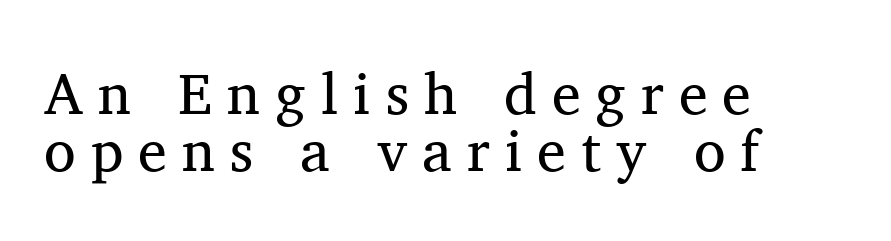
This sample uses an upright cut, with every glyph sitting square on the baseline. Notice how the passage keeps a crisp vertical edge on the left only. These glyphs show unthickened strokes, regular width or finer. What stands out about the letter spacing? Its width — letters are far apart. Type style note: has serifs.
